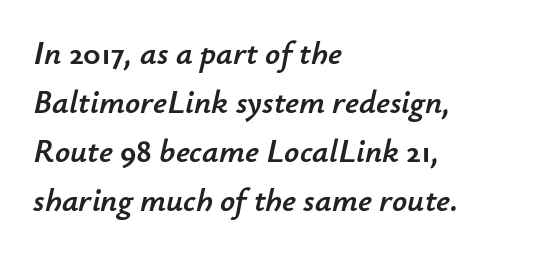
The image shows 33 px text type, italic (leaning right); set left-aligned, normal line spacing (1.48x), normal letter spacing, not underlined; low stroke contrast and a small x-height.
